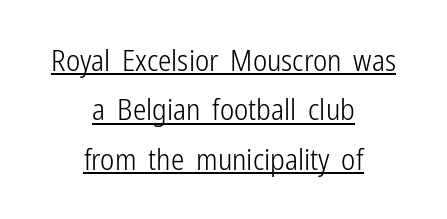
{"serif": "no", "italic": "no", "bold": "no", "weight": "light", "width": "condensed", "stroke_contrast": "low", "x_height": "medium", "monospaced": "no", "underline": "yes", "align": "center", "line_spacing": "normal", "line_spacing_ratio": 1.65, "letter_spacing": "normal", "letter_spacing_em": 0.0, "glyph_px": 30}
